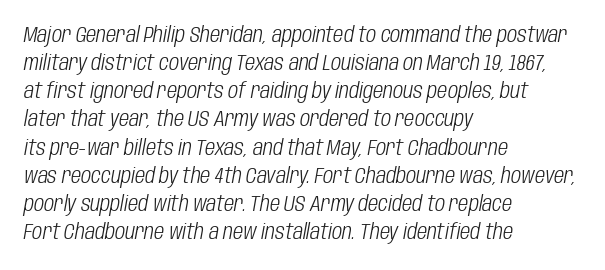
Q: Is the text bold? A: No.
Q: Is the text italic (slanted)? A: Yes, it leans right by about 10 degrees.
Q: Is the text underlined? A: No.
Q: How is the paragraph aligned? A: Left-aligned.
Q: Is the spacing between letters normal or unusually wide? A: Normal.
Q: Is the spacing between lines tight, normal or loose? A: Normal.
